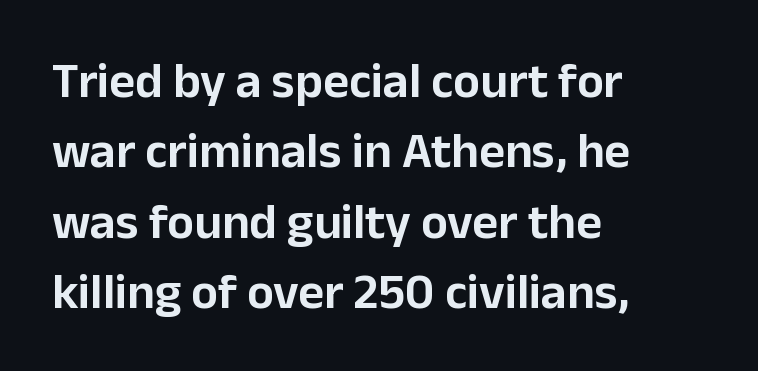
Q: Is the text italic (slanted)? A: No, it is upright.
Q: Is the typeface a serif or a sans-serif typeface? A: Sans-serif.
Q: Is the text underlined? A: No.
Q: How is the paragraph aligned? A: Left-aligned.
Q: Is the spacing between letters normal or unusually wide? A: Normal.
Q: Is the spacing between lines tight, normal or loose? A: Normal.
Q: Width (condensed, normal, or wide)? A: Normal.
Q: Stroke contrast? A: Low.
Q: x-height? A: Medium.
Q: Monospaced? A: No.
